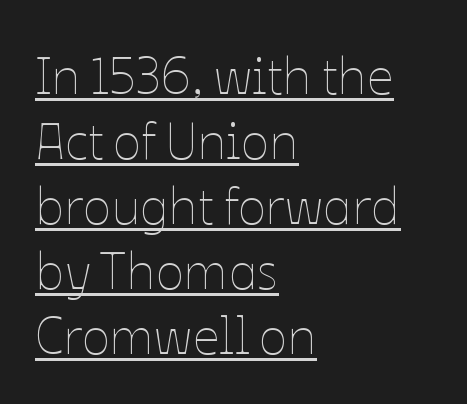
Rows of type keep a routine distance in the vertical direction. Do the characters align in a grid? No, the font is proportional. Stems here are at most as thick as an everyday book face. Leftover space on each line is placed entirely after the last word.
